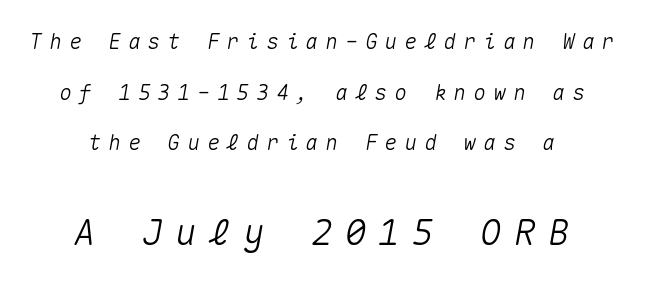
{"italic": "yes", "lean": "right", "slant_degrees": 10, "width": "normal", "stroke_contrast": "medium", "x_height": "medium", "monospaced": "yes", "underline": "no", "align": "center", "line_spacing": "loose", "line_spacing_ratio": 2.41, "letter_spacing": "wide", "letter_spacing_em": 0.34, "larger_block": "second", "size_ratio": 1.71, "glyph_px": 36}
